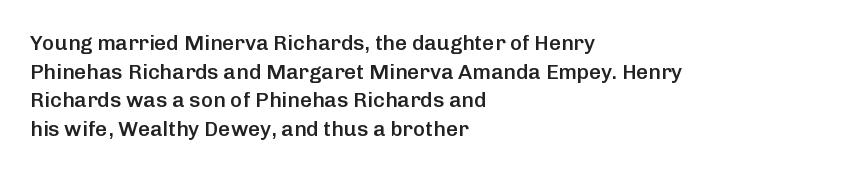
The image shows 21 px text type, upright; set left-aligned, normal line spacing (1.36x), normal letter spacing, not underlined.
